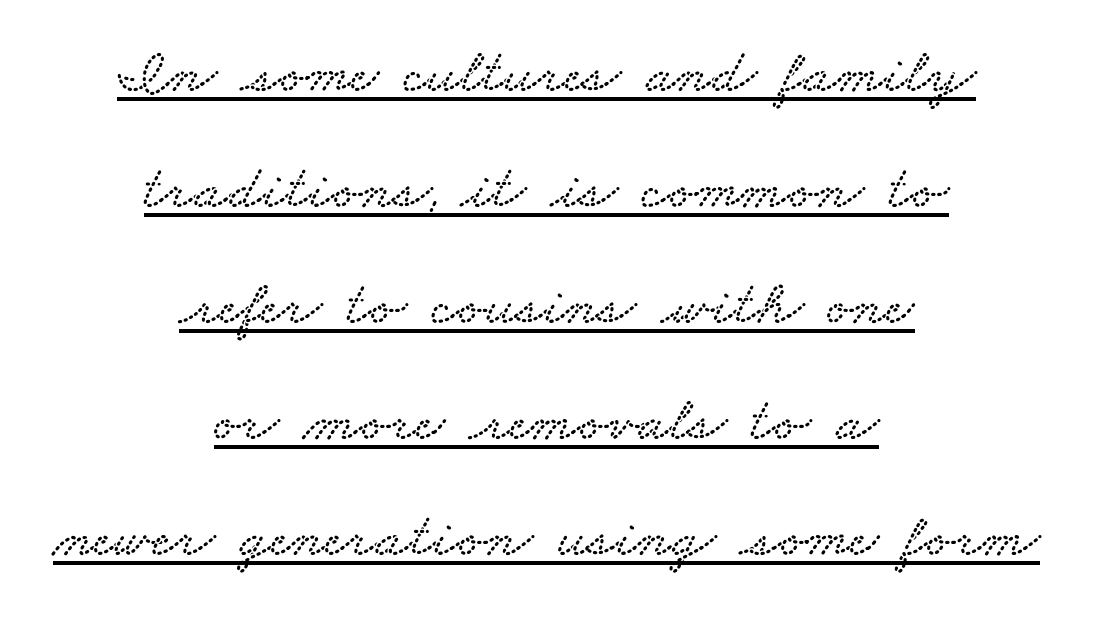
The image shows 62 px wide serif type; set centered, line spacing 1.87x, normal letter spacing, underlined; low stroke contrast and a small x-height.
